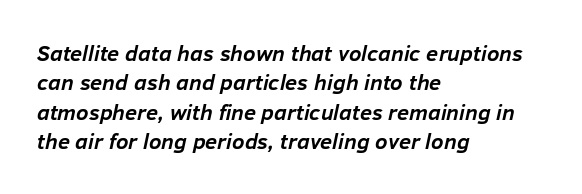
{"italic": "yes", "lean": "right", "slant_degrees": 12, "bold": "yes", "underline": "no", "align": "left", "line_spacing": "normal", "line_spacing_ratio": 1.34, "letter_spacing": "normal", "letter_spacing_em": 0.0, "glyph_px": 22}
